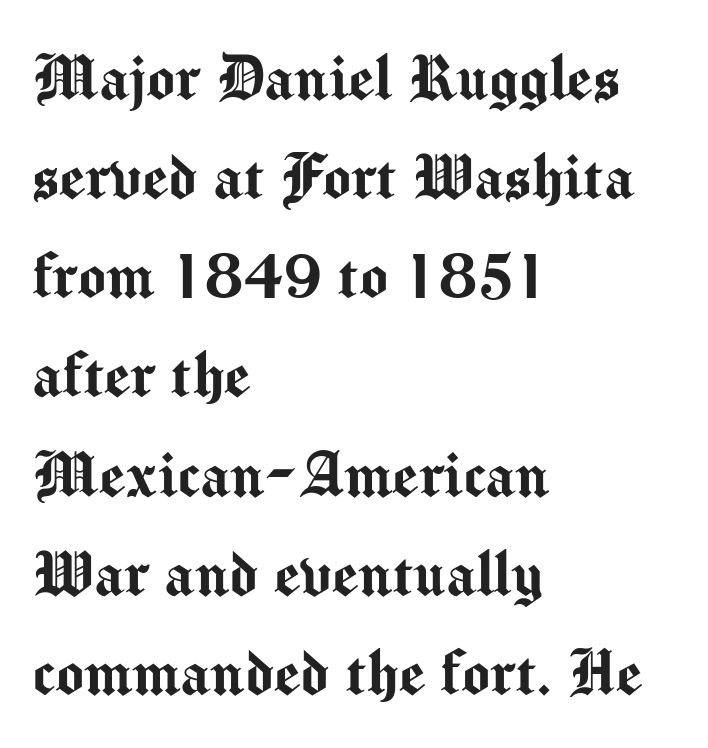
Q: Is the text italic (slanted)? A: No, it is upright.
Q: Is the typeface a serif or a sans-serif typeface? A: Sans-serif.
Q: Is the text underlined? A: No.
Q: How is the paragraph aligned? A: Left-aligned.
Q: Is the spacing between letters normal or unusually wide? A: Normal.
Q: Is the spacing between lines tight, normal or loose? A: Normal.
Q: Width (condensed, normal, or wide)? A: Normal.
Q: Stroke contrast? A: Medium.
Q: x-height? A: Medium.
Q: Monospaced? A: No.
